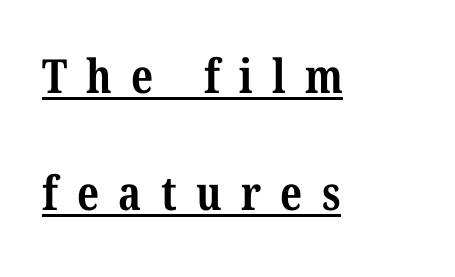
Q: Is the text bold? A: Yes.
Q: Is the typeface a serif or a sans-serif typeface? A: Serif.
Q: Is the text underlined? A: Yes.
Q: How is the paragraph aligned? A: Left-aligned.
Q: Is the spacing between letters normal or unusually wide? A: Unusually wide.
Q: Is the spacing between lines tight, normal or loose? A: Loose.
Q: Width (condensed, normal, or wide)? A: Condensed.
Q: Stroke contrast? A: Medium.
Q: x-height? A: Medium.
Q: Monospaced? A: No.
